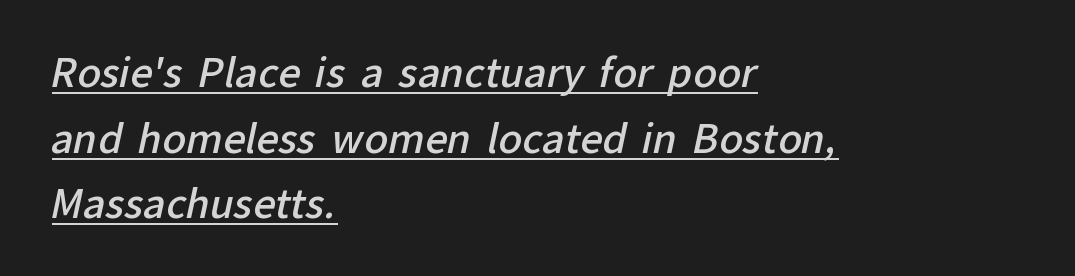
{"serif": "no", "bold": "semi", "weight": "semibold", "width": "normal", "stroke_contrast": "low", "x_height": "medium", "monospaced": "no", "underline": "yes", "align": "left", "line_spacing": "normal", "line_spacing_ratio": 1.68, "letter_spacing": "normal", "letter_spacing_em": 0.0, "glyph_px": 39}
